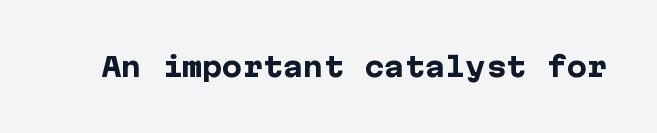
The image shows 27 px bold type, upright; set normal letter spacing, not underlined.
